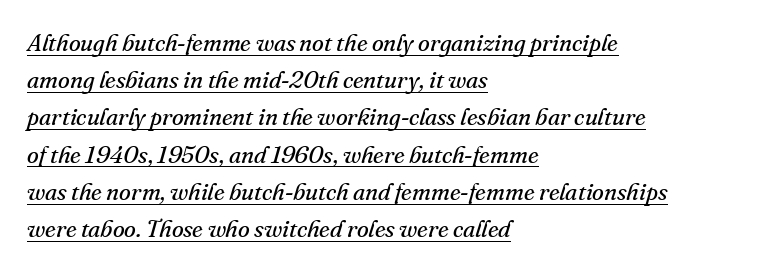
The image shows 24 px text type, italic (leaning right); set left-aligned, normal line spacing (1.55x), normal letter spacing, underlined.
